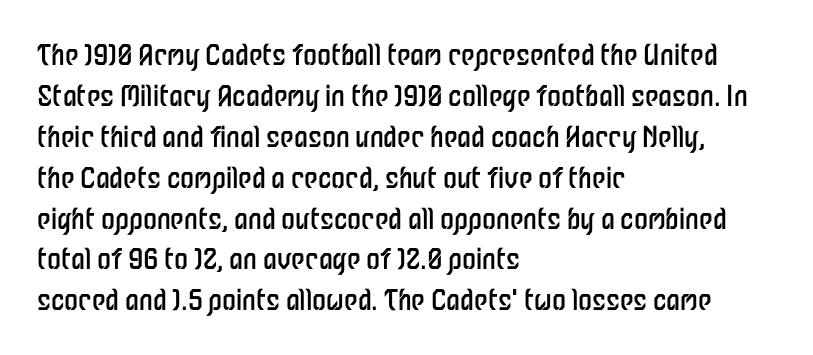
Check the space under the baseline: it is left empty. Compared with a centered layout, this one pins lines to the left instead. These lines were composed using upright roman letters. The letters carry no serifs — their stems end cleanly without finishing strokes. Think standard paragraph weight, or any step lighter than that. Looks like regular typesetting: each glyph gets only the width it needs.
